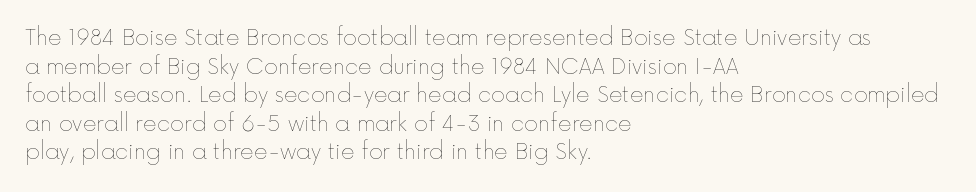
{"italic": "no", "bold": "no", "underline": "no", "align": "left", "line_spacing": "normal", "line_spacing_ratio": 1.36, "letter_spacing": "normal", "letter_spacing_em": 0.0, "glyph_px": 21}
